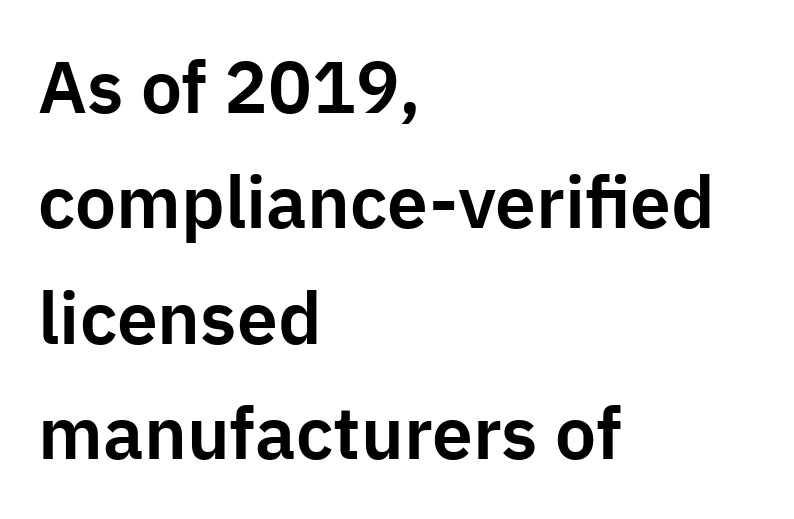
The image shows 73 px sans-serif type, upright; set left-aligned, normal line spacing (1.58x), normal letter spacing, not underlined; low stroke contrast and a medium x-height.
